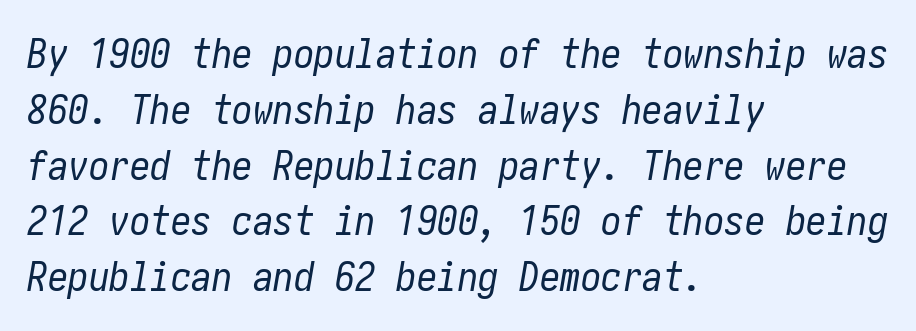
The vertical gap from one line to the next is medium. No word sits above an underline. The specimen reads as italic at a glance. Horizontally, the lines are justified to the leading edge only. Default kerning and tracking; the words read as compact shapes. Is the stroke heavy? The answer is a plain regular-or-lighter.
